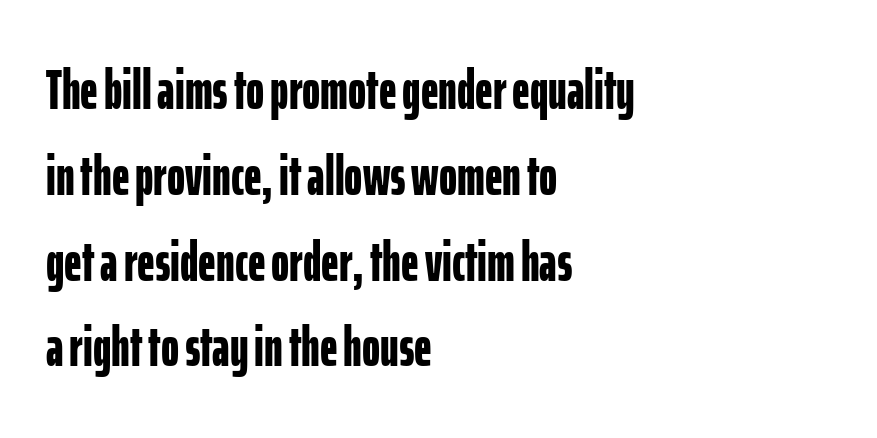
Q: Is the text bold? A: Yes.
Q: Is the text italic (slanted)? A: No, it is upright.
Q: Is the typeface a serif or a sans-serif typeface? A: Sans-serif.
Q: Is the text underlined? A: No.
Q: How is the paragraph aligned? A: Left-aligned.
Q: Is the spacing between letters normal or unusually wide? A: Normal.
Q: Is the spacing between lines tight, normal or loose? A: Normal.
Q: Width (condensed, normal, or wide)? A: Condensed.
Q: Stroke contrast? A: Low.
Q: x-height? A: Medium.
Q: Monospaced? A: No.
